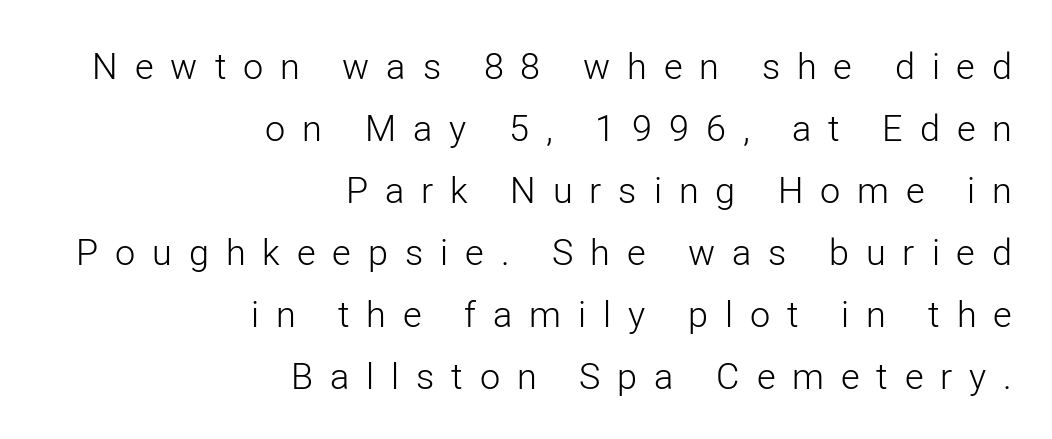
Stroke mass is kept to a normal reading level or below. Looks like regular typesetting: each glyph gets only the width it needs. A clean baseline with only descenders dipping below it. Vertical strokes here are truly vertical. Loose tracking; the words dissolve into strings of separated letters. Right-aligned paragraph, ragged on the left.
